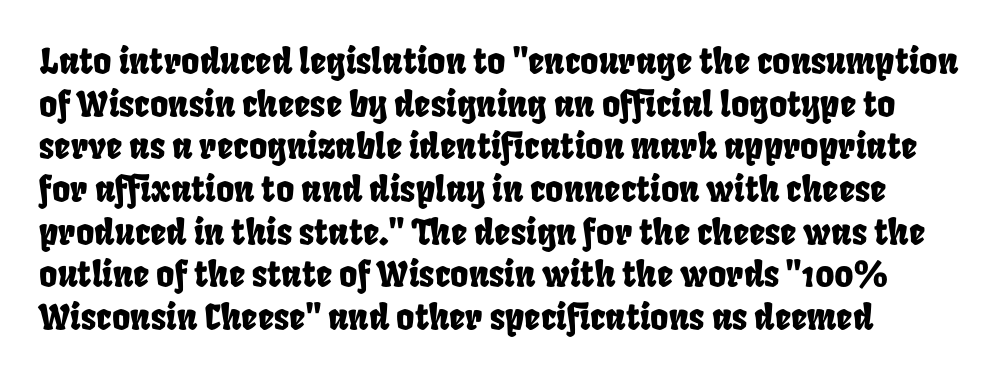
The letterforms sit shoulder to shoulder at normal distance. Character widths vary here, with narrow letters taking less room than wide ones. The passage shown is not underscored anywhere.
